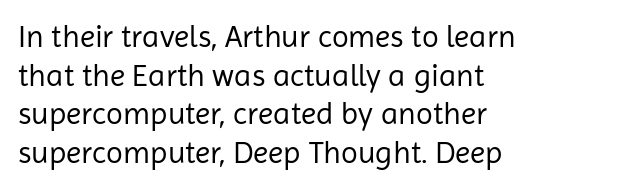
The image shows 31 px regular-weight sans-serif type, upright; set left-aligned, normal line spacing (1.25x), normal letter spacing, not underlined; low stroke contrast and a medium x-height.
